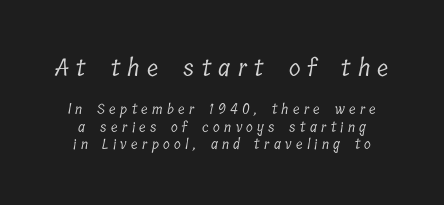
Q: Is the text bold? A: No.
Q: Is the text underlined? A: No.
Q: Is the spacing between letters normal or unusually wide? A: Unusually wide.
Q: Is the spacing between lines tight, normal or loose? A: Normal.
Q: Which block of text is set in a larger size, the first (top) or the second (bottom)? A: The first (top) one.
